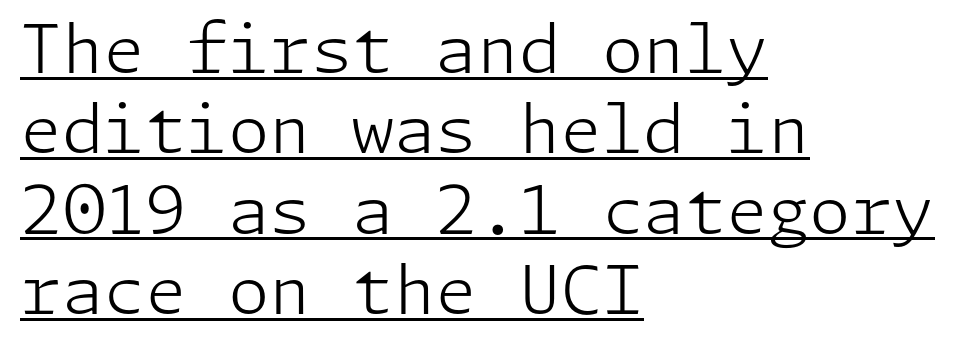
The image shows 67 px light sans-serif type, upright; set left-aligned, line spacing 1.2x, normal letter spacing, underlined; low stroke contrast and a medium x-height.
